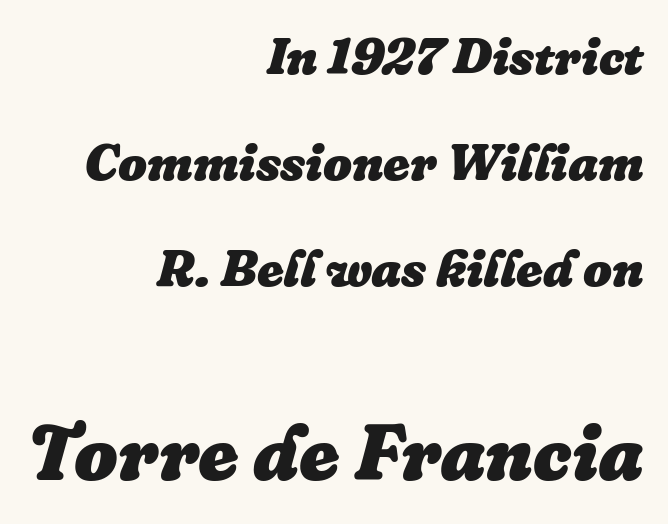
{"italic": "yes", "lean": "right", "slant_degrees": 16, "bold": "yes", "weight": "heavy", "width": "normal", "stroke_contrast": "low", "x_height": "medium", "monospaced": "no", "underline": "no", "align": "right", "line_spacing": "loose", "line_spacing_ratio": 2.08, "letter_spacing": "normal", "letter_spacing_em": 0.0, "larger_block": "second", "size_ratio": 1.51, "glyph_px": 77}
